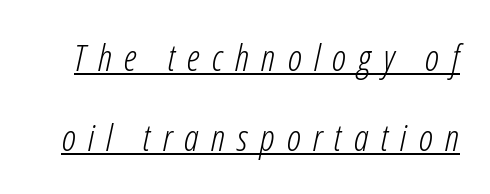
The image shows 37 px light, condensed type, italic (leaning right); set loose line spacing (2.17x), unusually wide letter spacing (+0.33 em), underlined; low stroke contrast and a medium x-height.
